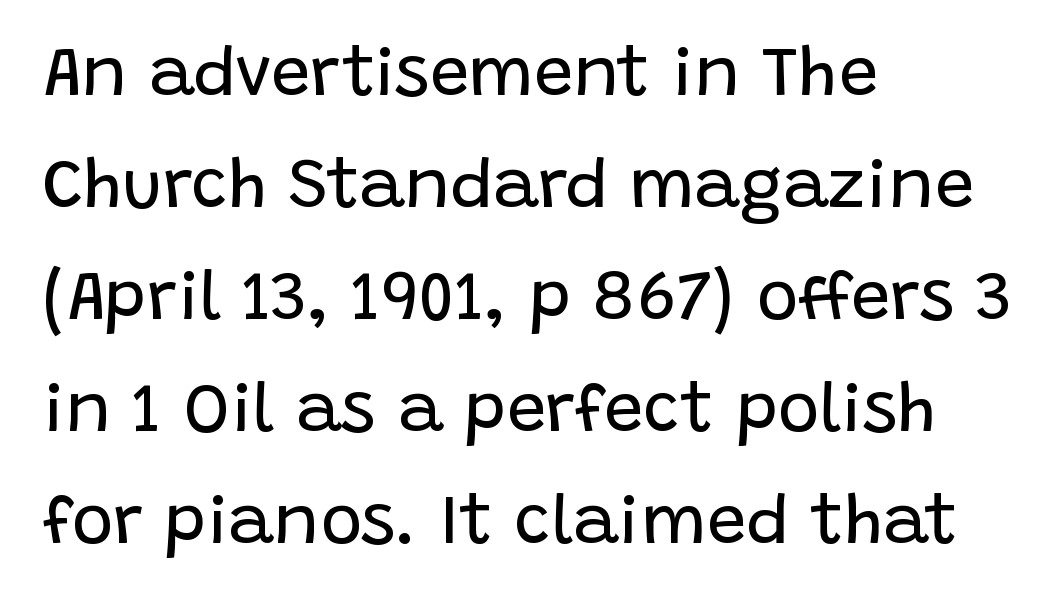
Q: Is the text bold? A: No.
Q: Is the text italic (slanted)? A: No, it is upright.
Q: Is the typeface a serif or a sans-serif typeface? A: Sans-serif.
Q: Is the text underlined? A: No.
Q: How is the paragraph aligned? A: Left-aligned.
Q: Is the spacing between letters normal or unusually wide? A: Normal.
Q: Is the spacing between lines tight, normal or loose? A: Normal.
Q: Width (condensed, normal, or wide)? A: Normal.
Q: Stroke contrast? A: Low.
Q: x-height? A: Large.
Q: Monospaced? A: No.
